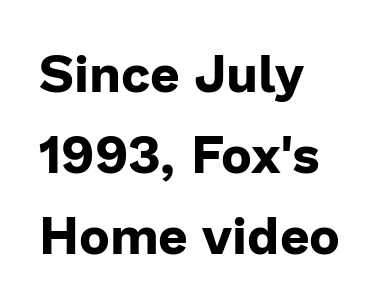
This rendering features lettering with no underline. This sample uses plain, unmodified letter spacing. The setting favours the left margin, as ordinary paragraphs usually do. These lines are rendered in a variable-pitch font. The designer went with a sans here, leaving each stem footless.
